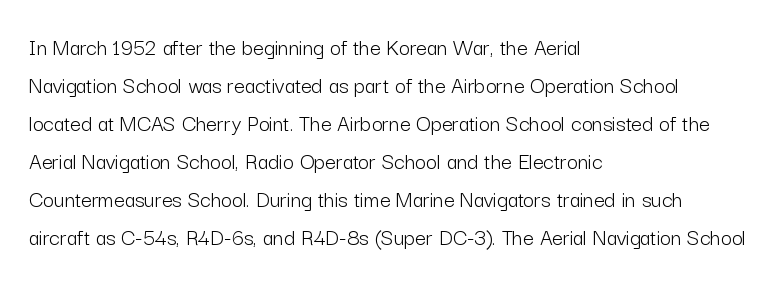
{"italic": "no", "bold": "no", "underline": "no", "align": "left", "line_spacing": "normal", "line_spacing_ratio": 1.58, "letter_spacing": "normal", "letter_spacing_em": 0.0, "glyph_px": 24}
